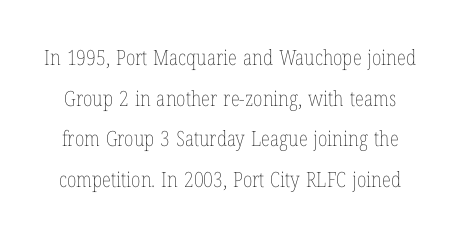
Q: Is the text bold? A: No.
Q: Is the text italic (slanted)? A: No, it is upright.
Q: Is the text underlined? A: No.
Q: Is the spacing between letters normal or unusually wide? A: Normal.
Q: Is the spacing between lines tight, normal or loose? A: Loose.
